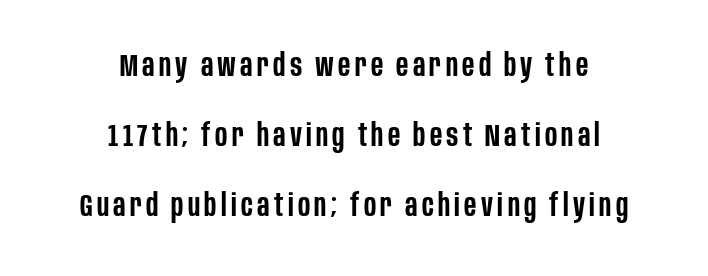
One glance says open: line gaps are wider than usual. Do the characters align in a grid? No, the font is proportional. This rendering employs a face without finishing strokes, i.e., a sans-serif. The sample has been set in demibold, a notch under bold. Designer's note — italics off, roman on. The paragraph shown floats in the horizontal middle.
